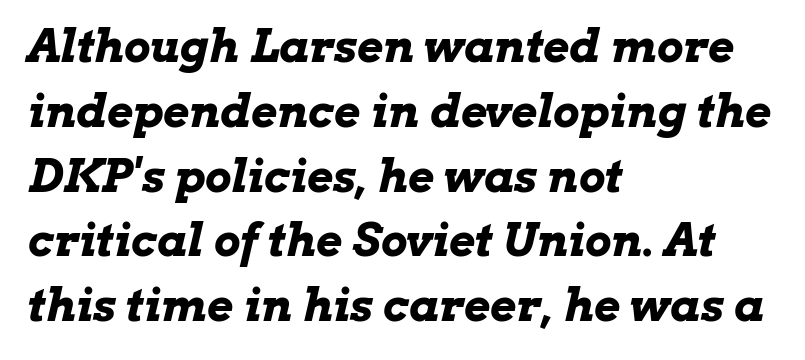
Q: Is the text bold? A: Yes.
Q: Is the text italic (slanted)? A: Yes, it leans right by about 13 degrees.
Q: Is the text underlined? A: No.
Q: How is the paragraph aligned? A: Left-aligned.
Q: Is the spacing between letters normal or unusually wide? A: Normal.
Q: Is the spacing between lines tight, normal or loose? A: Normal.
Q: Width (condensed, normal, or wide)? A: Wide.
Q: Stroke contrast? A: Low.
Q: x-height? A: Medium.
Q: Monospaced? A: No.
